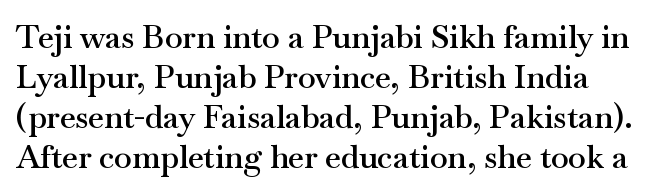
The passage shown is typed in a proportional face where columns would drift. In terms of posture, this sample is upright. The strokes are fattened partway — semibold, not bold. Successive baselines arrive at the customary interval. The letters sit at their default tracking, neither squeezed nor spread. Observe the serifs anchoring each vertical stroke in this sample.
